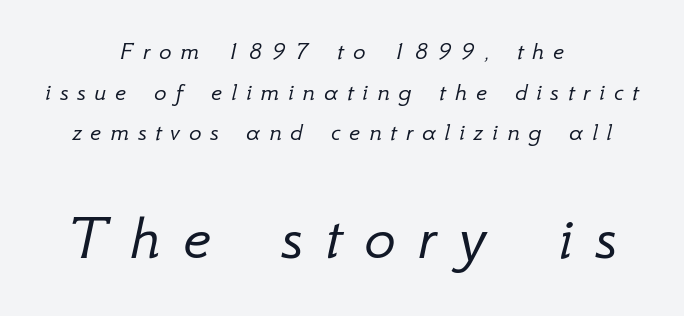
The image shows 66 px light type, italic (leaning right); set centered, normal line spacing (1.56x), unusually wide letter spacing (+0.34 em), not underlined; the second (bottom) block is 2.54x larger; low stroke contrast and a small x-height.
